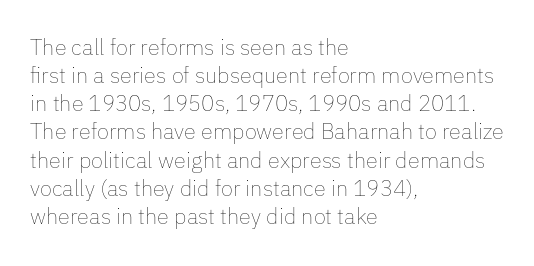
Normally led — the rows are evenly, conventionally spaced. Underlining? Definitely not there. The axis of the letterforms is exactly vertical. The passage is arranged the way most books set body copy — flush left. Default kerning and tracking; the words read as compact shapes.
